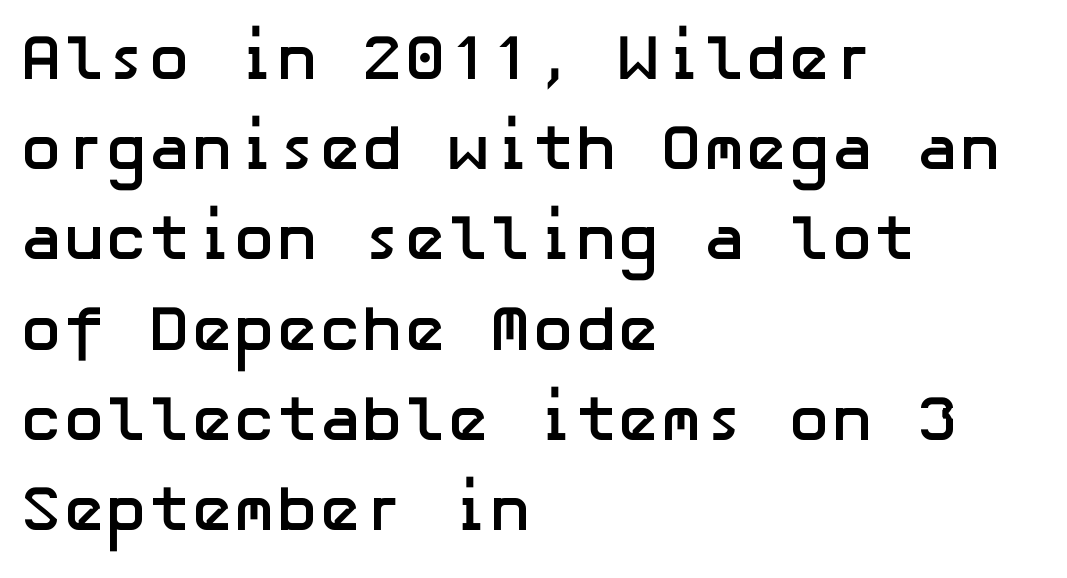
The baseline area is clear. I'd describe the lettering as bold — thick and assertive. Examine the stroke ends and you'll find no serifs. Layout note: lines flush left. Glyph-to-glyph distance matches everyday printed text. The letters stand upright; this is a roman face.
